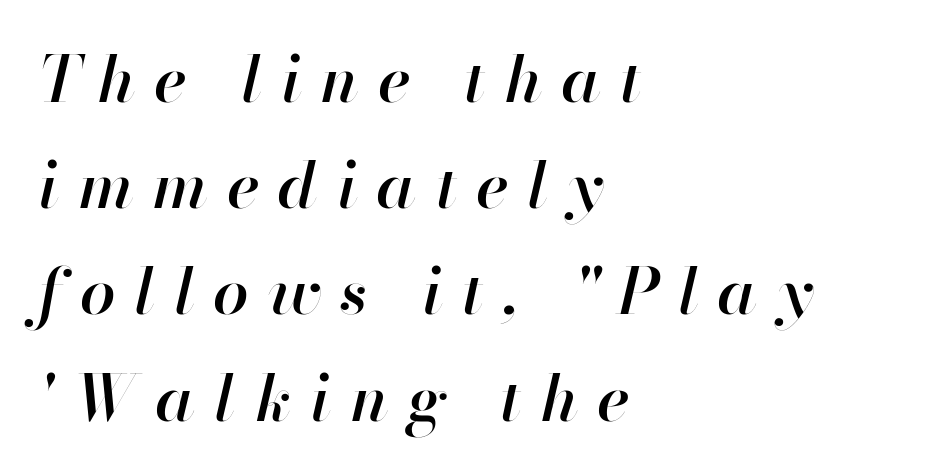
Q: Is the text bold? A: Semi-bold.
Q: Is the text italic (slanted)? A: Yes, it leans right by about 13 degrees.
Q: Is the text underlined? A: No.
Q: How is the paragraph aligned? A: Left-aligned.
Q: Is the spacing between letters normal or unusually wide? A: Unusually wide.
Q: Is the spacing between lines tight, normal or loose? A: Normal.
Q: Width (condensed, normal, or wide)? A: Normal.
Q: Stroke contrast? A: High.
Q: x-height? A: Small.
Q: Monospaced? A: No.
